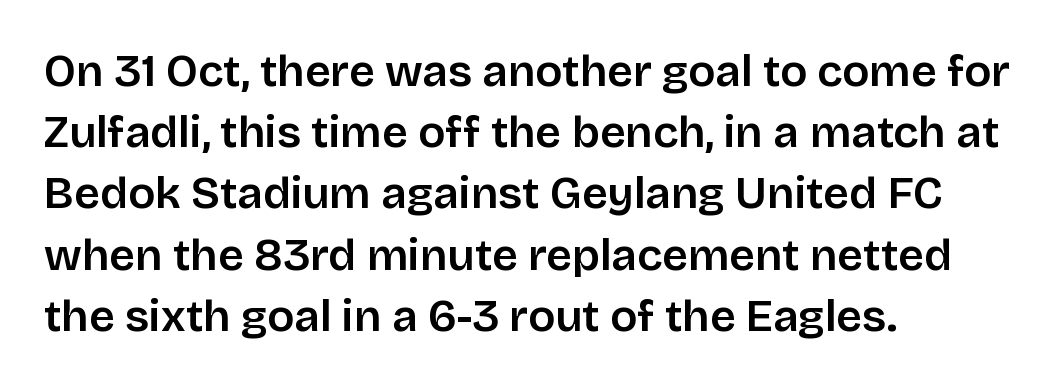
Q: Is the text italic (slanted)? A: No, it is upright.
Q: Is the typeface a serif or a sans-serif typeface? A: Sans-serif.
Q: Is the text underlined? A: No.
Q: How is the paragraph aligned? A: Left-aligned.
Q: Is the spacing between letters normal or unusually wide? A: Normal.
Q: Is the spacing between lines tight, normal or loose? A: Normal.
Q: Width (condensed, normal, or wide)? A: Normal.
Q: Stroke contrast? A: Low.
Q: x-height? A: Large.
Q: Monospaced? A: No.
